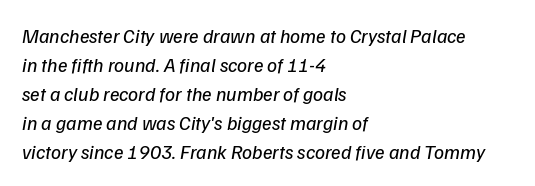
{"italic": "yes", "lean": "right", "slant_degrees": 9, "bold": "no", "underline": "no", "align": "left", "line_spacing": "normal", "line_spacing_ratio": 1.45, "letter_spacing": "normal", "letter_spacing_em": 0.0, "glyph_px": 20}
